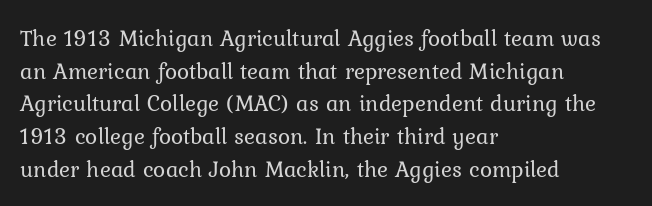
The image shows 23 px text type, upright; set left-aligned, normal line spacing (1.42x), normal letter spacing, not underlined.
